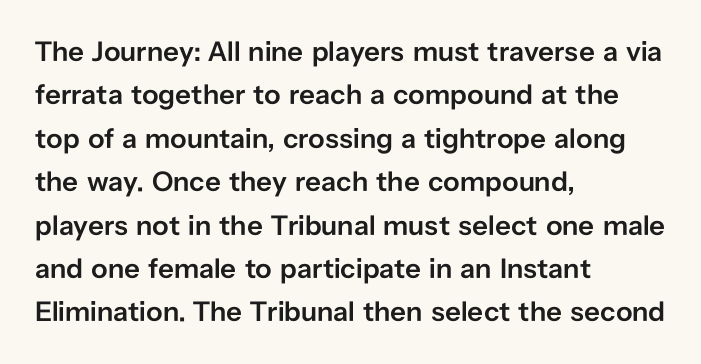
{"serif": "no", "italic": "no", "bold": "semi", "weight": "semibold", "width": "normal", "stroke_contrast": "low", "x_height": "medium", "monospaced": "no", "underline": "no", "align": "left", "line_spacing": "normal", "line_spacing_ratio": 1.55, "letter_spacing": "normal", "letter_spacing_em": 0.0, "glyph_px": 28}
